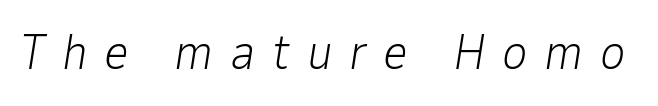
Q: Is the text bold? A: No.
Q: Is the text italic (slanted)? A: Yes, it leans right by about 9 degrees.
Q: Is the text underlined? A: No.
Q: Is the spacing between letters normal or unusually wide? A: Unusually wide.
Q: Width (condensed, normal, or wide)? A: Normal.
Q: Stroke contrast? A: Low.
Q: x-height? A: Medium.
Q: Monospaced? A: No.
